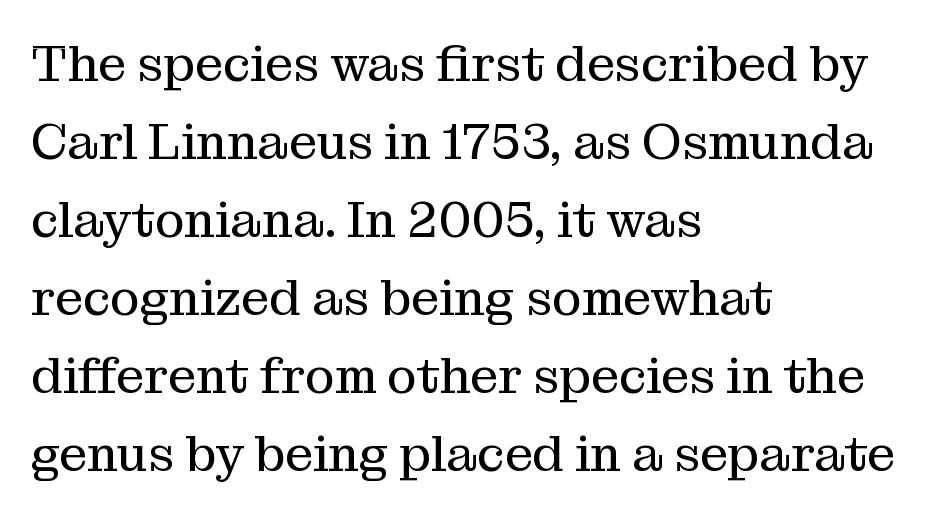
Q: Is the text bold? A: No.
Q: Is the text italic (slanted)? A: No, it is upright.
Q: Is the typeface a serif or a sans-serif typeface? A: Serif.
Q: Is the text underlined? A: No.
Q: How is the paragraph aligned? A: Left-aligned.
Q: Is the spacing between letters normal or unusually wide? A: Normal.
Q: Is the spacing between lines tight, normal or loose? A: Normal.
Q: Width (condensed, normal, or wide)? A: Normal.
Q: Stroke contrast? A: Medium.
Q: x-height? A: Medium.
Q: Monospaced? A: No.
